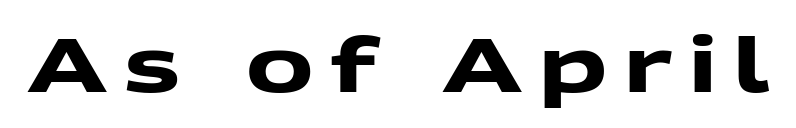
Q: Is the text bold? A: Yes.
Q: Is the typeface a serif or a sans-serif typeface? A: Sans-serif.
Q: Is the text underlined? A: No.
Q: Is the spacing between letters normal or unusually wide? A: Unusually wide.
Q: Width (condensed, normal, or wide)? A: Wide.
Q: Stroke contrast? A: Medium.
Q: x-height? A: Medium.
Q: Monospaced? A: No.
